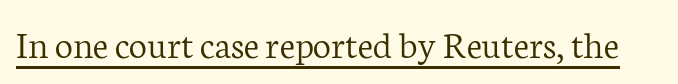
{"serif": "yes", "italic": "no", "bold": "no", "weight": "light", "width": "normal", "stroke_contrast": "low", "x_height": "medium", "monospaced": "no", "underline": "yes", "letter_spacing": "normal", "letter_spacing_em": 0.0, "glyph_px": 40}
